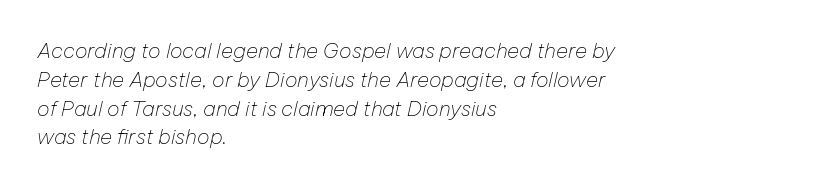
{"italic": "yes", "lean": "right", "slant_degrees": 12, "bold": "no", "underline": "no", "align": "left", "line_spacing": "normal", "line_spacing_ratio": 1.37, "letter_spacing": "normal", "letter_spacing_em": 0.0, "glyph_px": 21}
